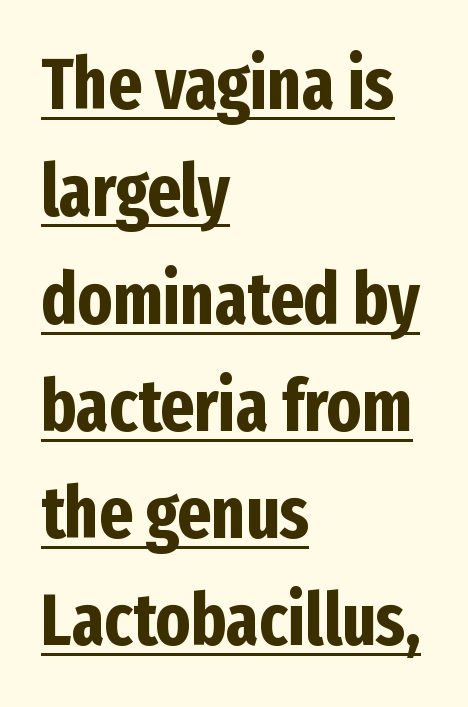
Weight check: bold — yes, fully. When letters stand straight like this, we call the style roman or upright. Each letter keeps its own natural width here, so spacing adapts to shape. This sample uses plain, unmodified letter spacing.
